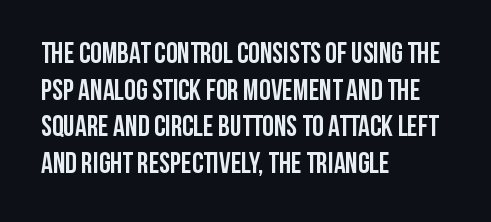
{"serif": "no", "italic": "no", "bold": "yes", "weight": "semibold", "width": "condensed", "stroke_contrast": "low", "x_height": "large", "monospaced": "no", "underline": "no", "align": "left", "line_spacing": "normal", "line_spacing_ratio": 1.26, "letter_spacing": "normal", "letter_spacing_em": 0.0, "glyph_px": 29}
